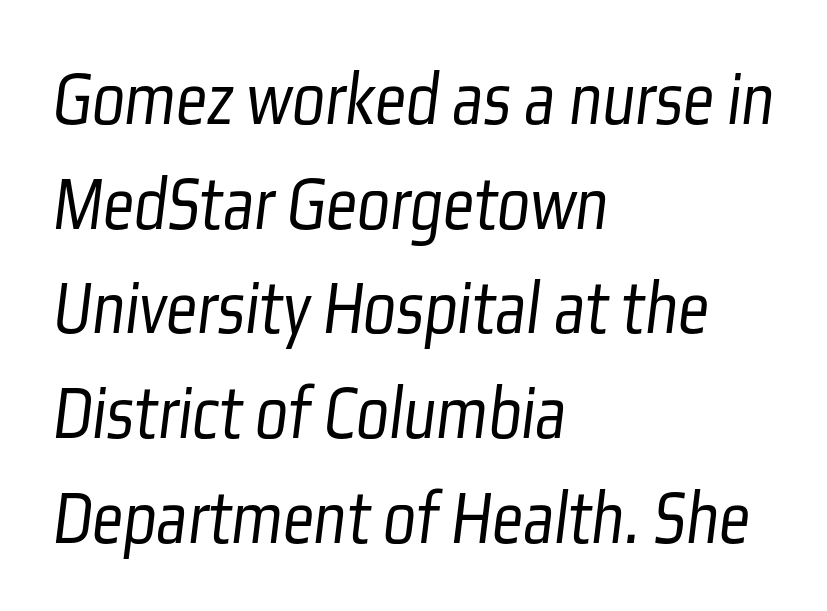
{"serif": "no", "bold": "no", "weight": "light", "width": "condensed", "stroke_contrast": "low", "x_height": "medium", "monospaced": "no", "underline": "no", "align": "left", "line_spacing": "normal", "line_spacing_ratio": 1.36, "letter_spacing": "normal", "letter_spacing_em": 0.0, "glyph_px": 77}
